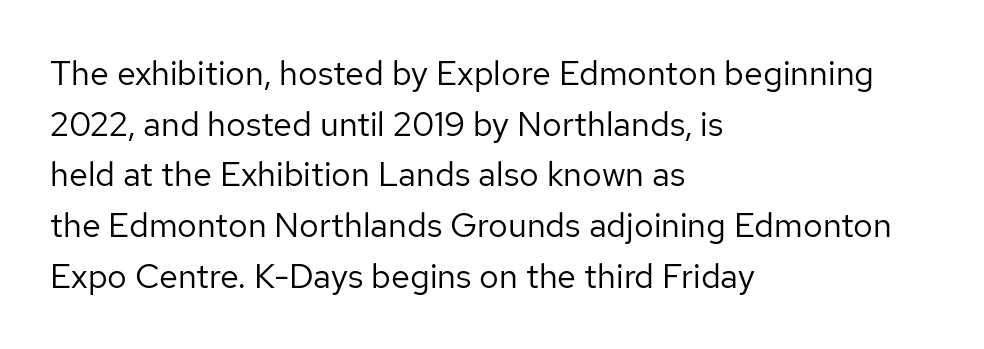
The image shows 34 px regular-weight sans-serif type, upright; set left-aligned, normal line spacing (1.49x), normal letter spacing, not underlined; low stroke contrast and a medium x-height.
